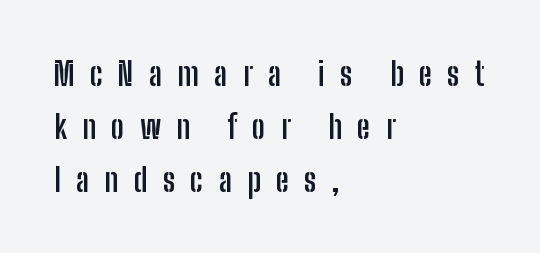
Inter-character spacing is expanded well beyond the font's built-in metrics. The lines are quadded left. Vertically, the passage feels balanced, rows spaced as you'd expect. Nobody drew a line under any word here. Posture: vertical. The face used here is proportionally spaced, like ordinary book or web type.
